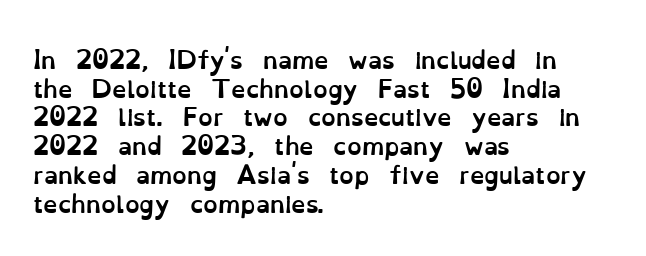
{"italic": "no", "bold": "yes", "underline": "no", "align": "left", "line_spacing": "normal", "line_spacing_ratio": 1.25, "letter_spacing": "normal", "letter_spacing_em": 0.0, "glyph_px": 23}
